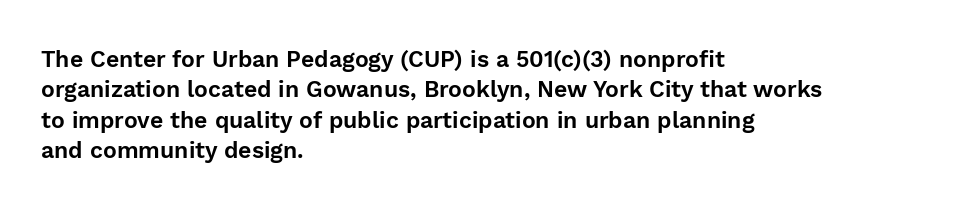
The image shows 23 px text type, upright; set left-aligned, normal line spacing (1.32x), normal letter spacing, not underlined.
